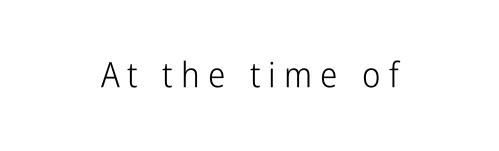
The image shows 35 px light, condensed sans-serif type, upright; set unusually wide letter spacing (+0.23 em), not underlined; low stroke contrast and a medium x-height.
